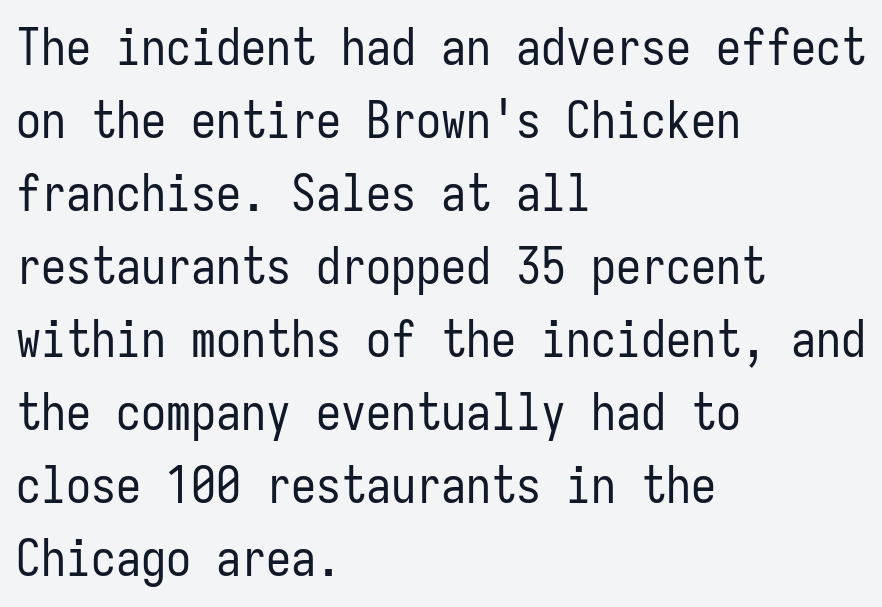
The image shows 50 px regular-weight, condensed sans-serif type, upright, monospaced; set left-aligned, normal line spacing (1.46x), normal letter spacing, not underlined; low stroke contrast and a medium x-height.
